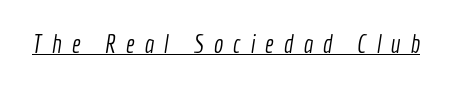
Q: Is the text bold? A: No.
Q: Is the text underlined? A: Yes.
Q: Is the spacing between letters normal or unusually wide? A: Unusually wide.
